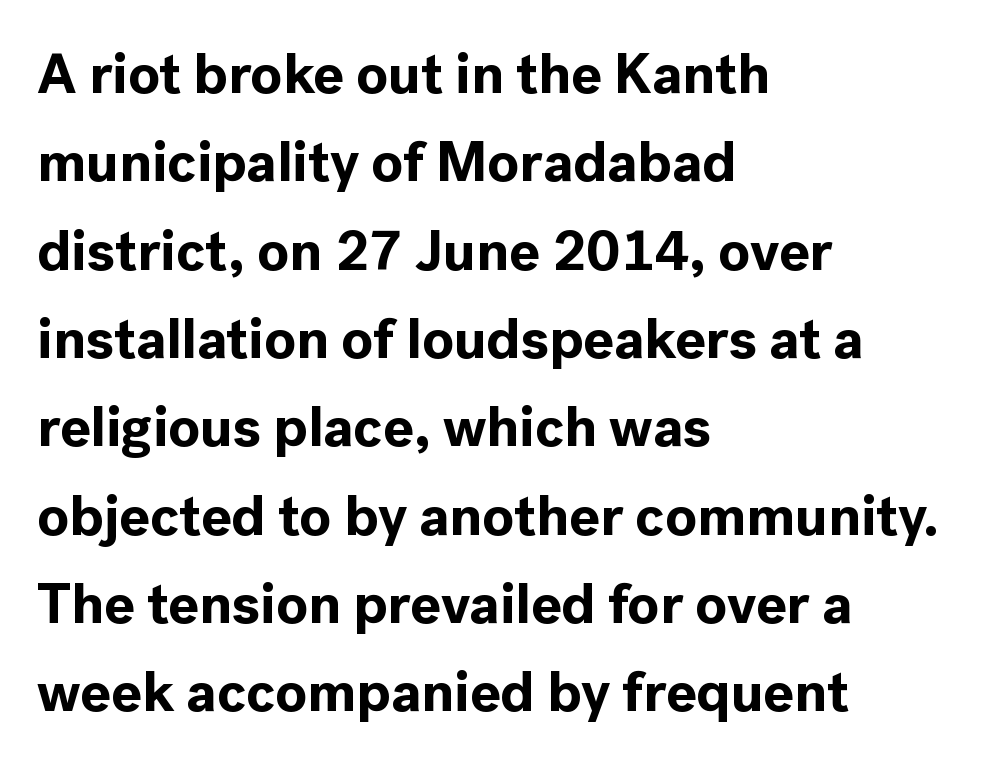
The image shows 57 px bold sans-serif type, upright; set left-aligned, normal line spacing (1.55x), normal letter spacing, not underlined; a medium x-height.
